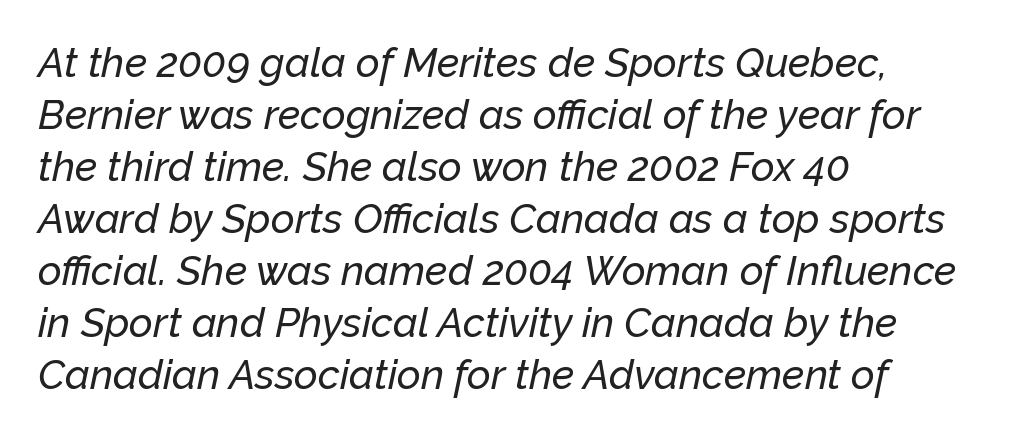
The image shows 41 px text type, italic (leaning right); set left-aligned, normal line spacing (1.27x), normal letter spacing, not underlined; low stroke contrast and a medium x-height.
